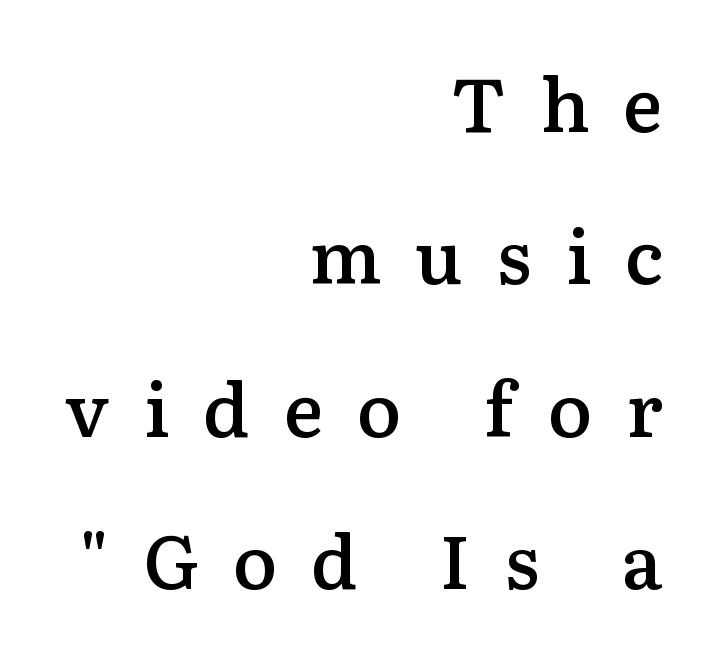
The tracking jumps out immediately: characters are airy and widely separated. Observe the serifs anchoring each vertical stroke in this sample. Where is the straight margin? On the right. Posture: upright roman. The font is running at a semibold setting, under full bold.
